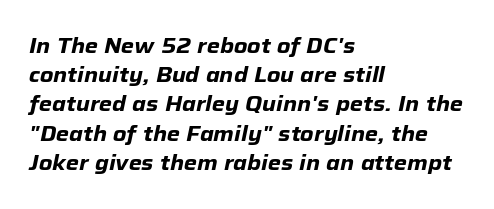
The image shows 21 px bold type, italic (leaning right); set left-aligned, normal line spacing (1.39x), normal letter spacing, not underlined.
